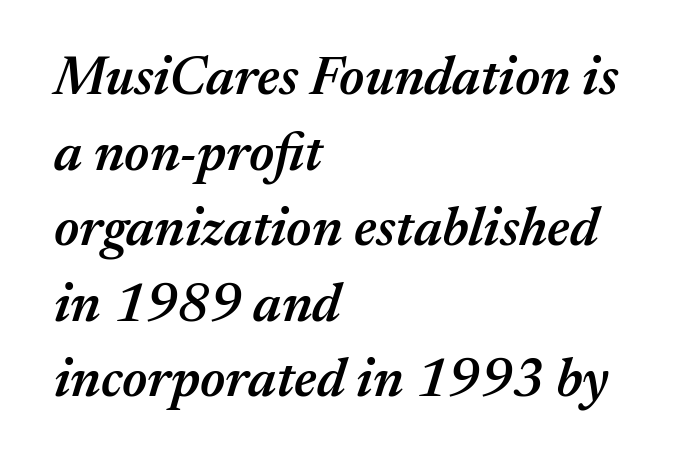
What weight is shown? A semibold, between regular and bold. Each new line begins a customary step beneath the previous one. Clear beneath every line of the passage. Looks like regular typesetting: each glyph gets only the width it needs. Nobody touched the tracking dial on this one.
